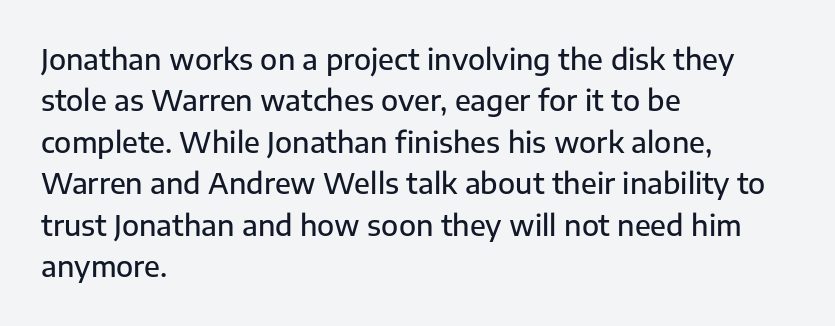
{"serif": "no", "italic": "no", "bold": "semi", "weight": "semibold", "width": "normal", "stroke_contrast": "low", "x_height": "medium", "monospaced": "no", "underline": "no", "align": "left", "line_spacing": "normal", "line_spacing_ratio": 1.48, "letter_spacing": "normal", "letter_spacing_em": 0.0, "glyph_px": 28}
